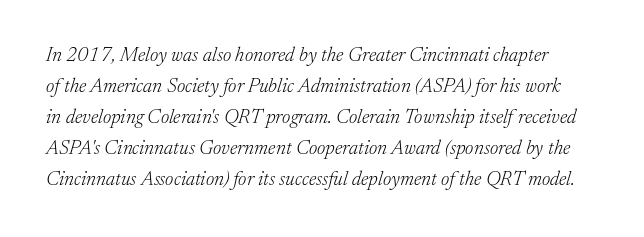
The block of text has a typical density, with ordinary space between rows. Counters stay open thanks to moderate or lighter strokes. Designer's note — italics engaged. These lines keep a tight, regular rhythm from letter to letter. The zone under the glyphs is completely vacant.
